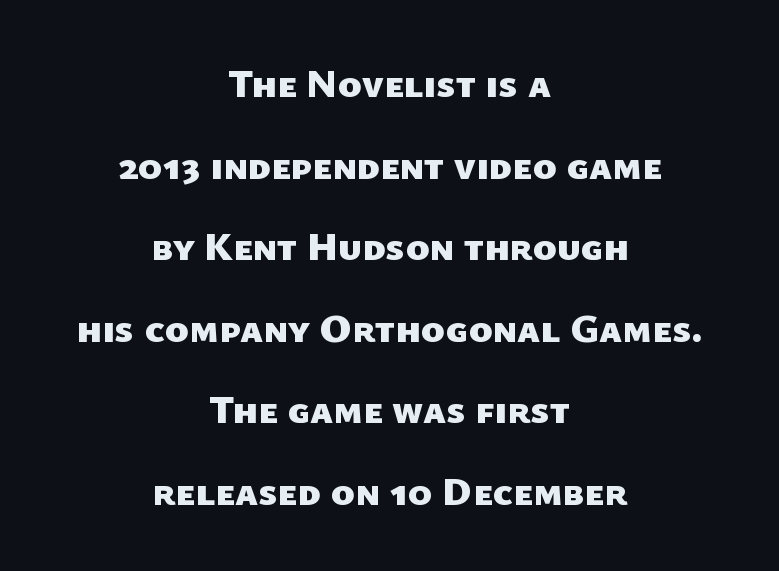
The image shows 40 px heavy sans-serif type; set centered, loose line spacing (2.04x), normal letter spacing, not underlined; low stroke contrast and a medium x-height.
